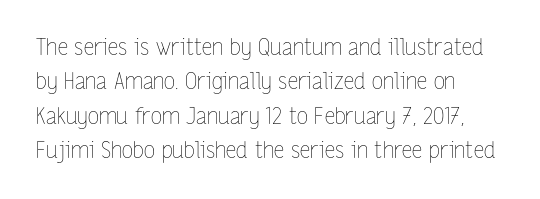
Q: Is the text bold? A: No.
Q: Is the text italic (slanted)? A: No, it is upright.
Q: Is the text underlined? A: No.
Q: How is the paragraph aligned? A: Left-aligned.
Q: Is the spacing between letters normal or unusually wide? A: Normal.
Q: Is the spacing between lines tight, normal or loose? A: Normal.
